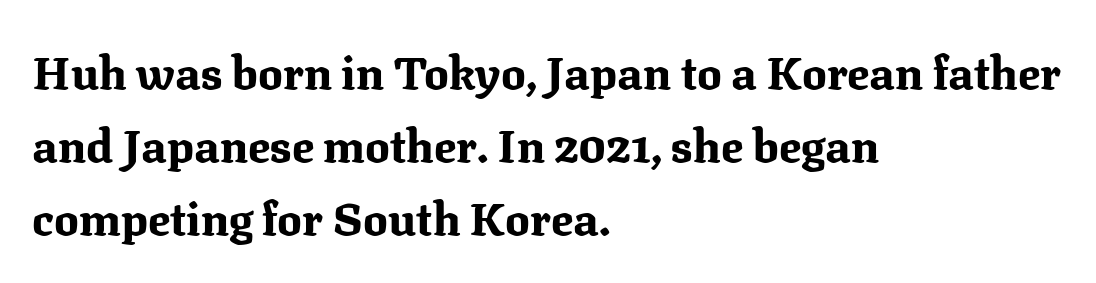
{"serif": "yes", "italic": "no", "bold": "yes", "weight": "bold", "width": "normal", "stroke_contrast": "medium", "x_height": "medium", "monospaced": "no", "underline": "no", "align": "left", "line_spacing": "normal", "line_spacing_ratio": 1.59, "letter_spacing": "normal", "letter_spacing_em": 0.0, "glyph_px": 46}
